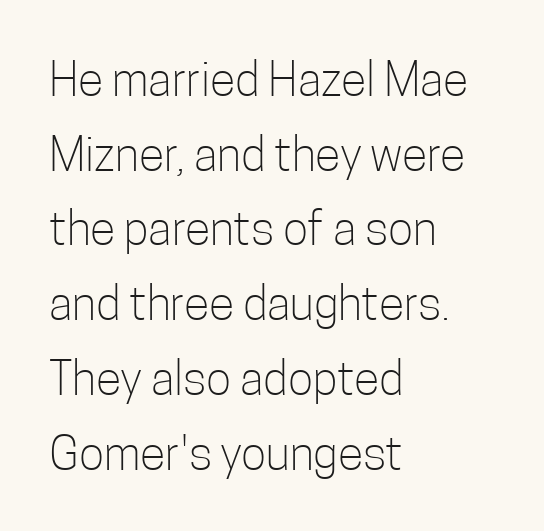
A typesetter would call this leading conventional body-copy spacing. The tracking reads as untouched default to a designer's eye. Does the lettering tilt? It doesn't — this is upright. Spacing verdict: proportional, widths tailored to each character.
